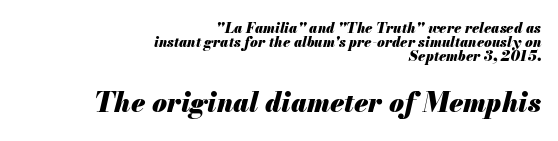
{"italic": "yes", "lean": "right", "slant_degrees": 13, "bold": "yes", "underline": "no", "align": "right", "line_spacing": "tight", "line_spacing_ratio": 1.01, "letter_spacing": "normal", "letter_spacing_em": 0.0, "larger_block": "second", "size_ratio": 1.93, "glyph_px": 27}
